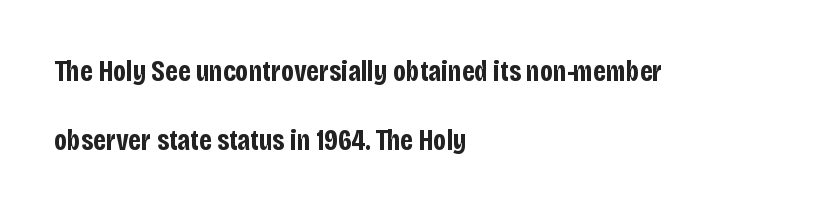
{"serif": "no", "italic": "no", "bold": "yes", "weight": "bold", "width": "condensed", "stroke_contrast": "low", "x_height": "large", "monospaced": "no", "underline": "no", "align": "left", "line_spacing": "loose", "line_spacing_ratio": 2.37, "letter_spacing": "normal", "letter_spacing_em": 0.0, "glyph_px": 29}
